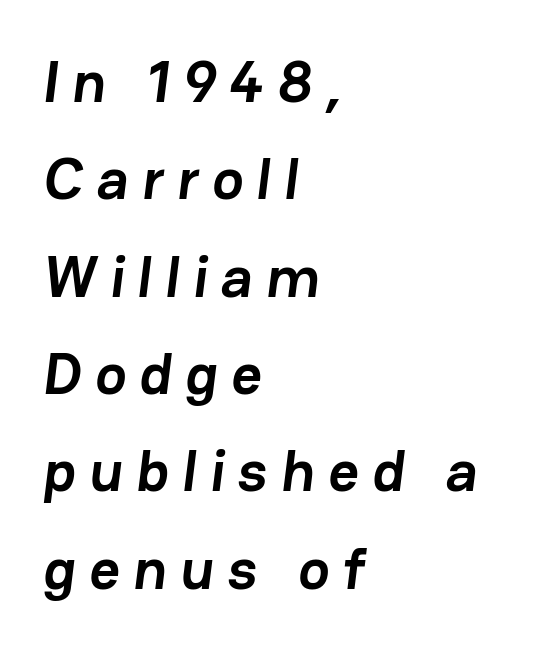
Caption: expanded tracking, letters set apart. A clean baseline with only descenders dipping below it. Looks like regular typesetting: each glyph gets only the width it needs. This sample is left-justified, so line endings fall wherever the words run out. The type family on display is of the sans-serif kind.
